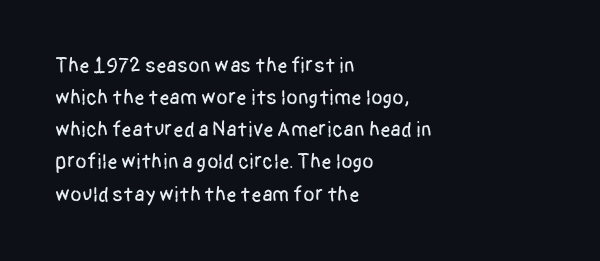
The image shows 21 px text type, upright; set left-aligned, normal line spacing (1.53x), normal letter spacing, not underlined.
